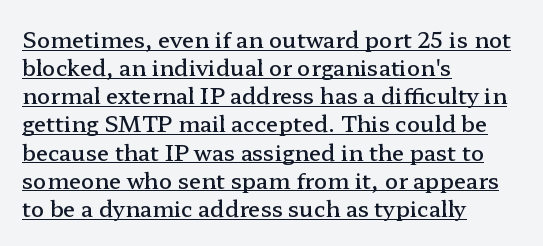
Vertical strokes here are truly vertical. The letterforms sit shoulder to shoulder at normal distance. Weight check: semibold — heavier than regular, not quite bold. These characters rest on top of a visible drawn line.
